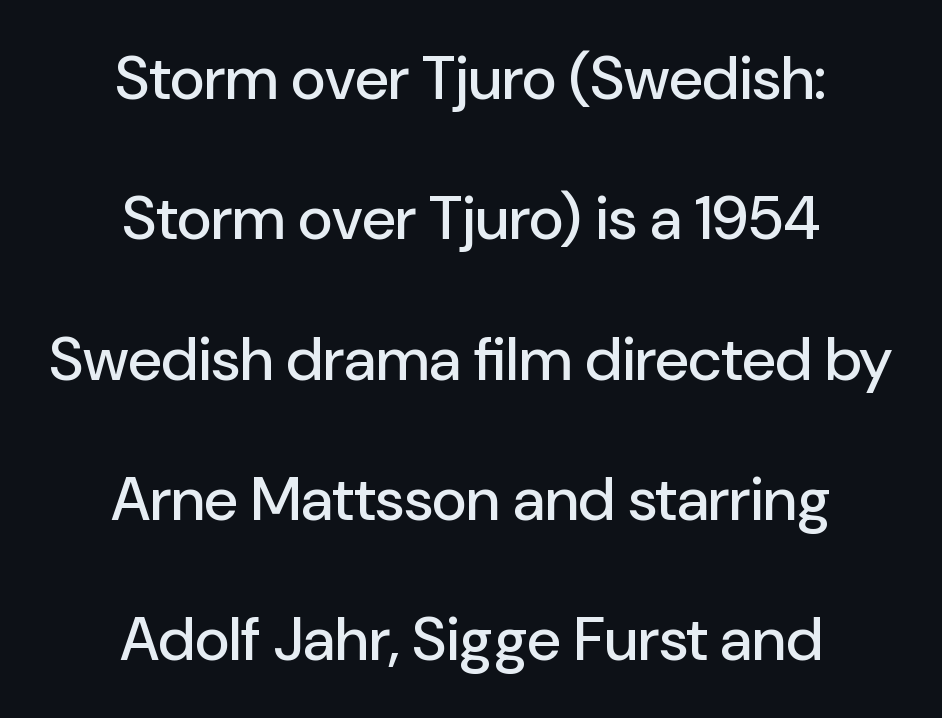
A typesetter would call this zero additional tracking. Leading is clearly above the norm, producing a sparse column. Descender tails drop into unmarked territory. A typesetter would call this proportional, since set widths differ per character.
